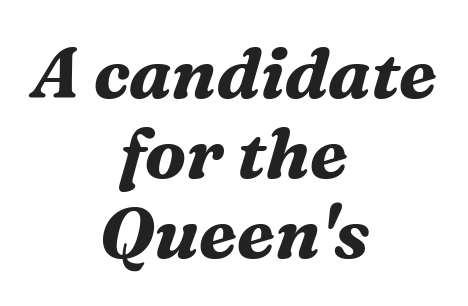
Q: Is the text bold? A: Yes.
Q: Is the text italic (slanted)? A: Yes, it leans right by about 16 degrees.
Q: Is the typeface a serif or a sans-serif typeface? A: Serif.
Q: Is the text underlined? A: No.
Q: How is the paragraph aligned? A: Centered.
Q: Is the spacing between letters normal or unusually wide? A: Normal.
Q: Is the spacing between lines tight, normal or loose? A: Tight.
Q: Width (condensed, normal, or wide)? A: Normal.
Q: Stroke contrast? A: Medium.
Q: x-height? A: Medium.
Q: Monospaced? A: No.
